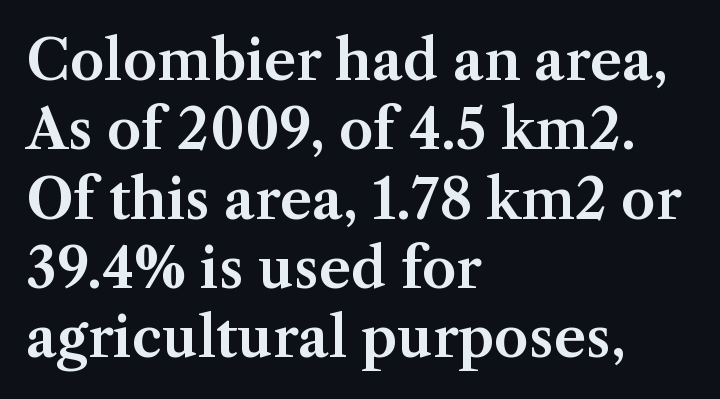
Alignment: flush left. Note: serifs present on the glyphs. The rendering uses natural spacing where letterforms have individual widths. The font's upright variant was chosen for this text.
